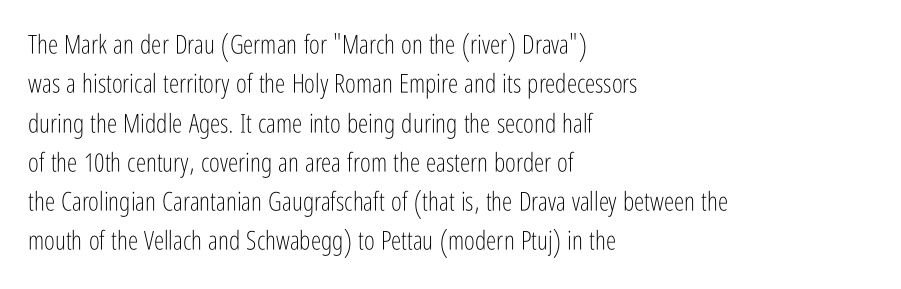
A typesetter would mark this as roman, not italic. Does the leading feel generous? No, just average. The typesetter chose a ragged-right arrangement here. The gaps between neighbouring characters are ordinary and unremarkable. Is this a heavy cut? Hardly; it is regular or lighter. The space directly below the letters is spotless.
